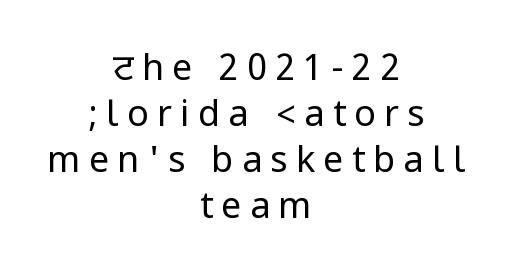
Weight: in the light-to-regular range. Grotesque or geometric, the face here clearly has no serifs. Clear beneath every line of the passage. This sample keeps an unexceptional amount of space between lines. Honestly, the letter spacing is so wide it's the main thing you notice. The lettering holds an erect, upright posture throughout.
